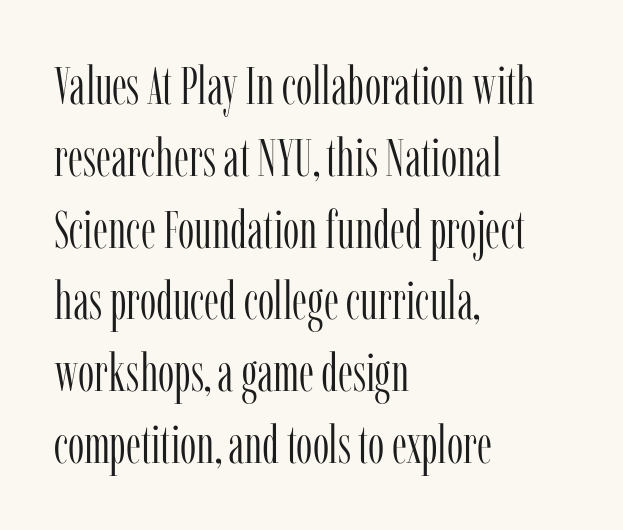
Q: Is the text bold? A: No.
Q: Is the text italic (slanted)? A: No, it is upright.
Q: Is the typeface a serif or a sans-serif typeface? A: Serif.
Q: Is the text underlined? A: No.
Q: How is the paragraph aligned? A: Left-aligned.
Q: Is the spacing between letters normal or unusually wide? A: Normal.
Q: Is the spacing between lines tight, normal or loose? A: Normal.
Q: Width (condensed, normal, or wide)? A: Condensed.
Q: Stroke contrast? A: Low.
Q: x-height? A: Medium.
Q: Monospaced? A: No.
